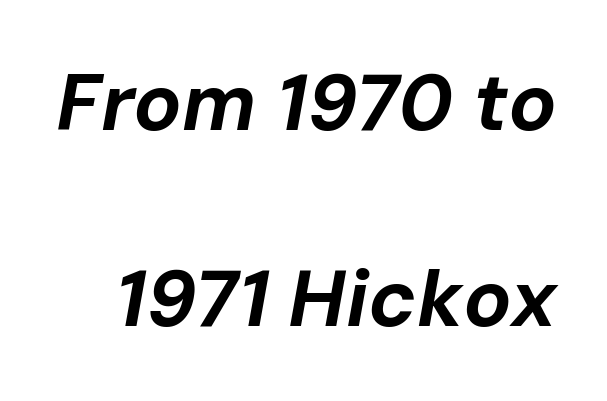
Compared with typical paragraphs, the rows here are farther apart. Glyph-to-glyph distance matches everyday printed text. You can tell it's italic because the verticals aren't actually vertical. Every letter is thick-stroked: bold, no question.
